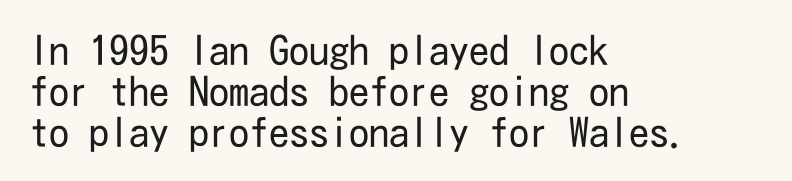
The image shows 40 px regular-weight, condensed sans-serif type, upright; set left-aligned, tight line spacing (1.02x), normal letter spacing, not underlined; low stroke contrast and a medium x-height.
